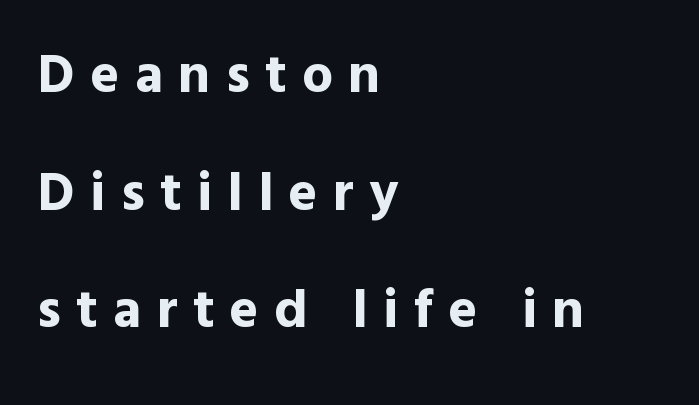
Q: Is the text bold? A: Yes.
Q: Is the text italic (slanted)? A: No, it is upright.
Q: Is the typeface a serif or a sans-serif typeface? A: Sans-serif.
Q: Is the text underlined? A: No.
Q: How is the paragraph aligned? A: Left-aligned.
Q: Is the spacing between letters normal or unusually wide? A: Unusually wide.
Q: Is the spacing between lines tight, normal or loose? A: Loose.
Q: Width (condensed, normal, or wide)? A: Normal.
Q: x-height? A: Medium.
Q: Monospaced? A: No.
